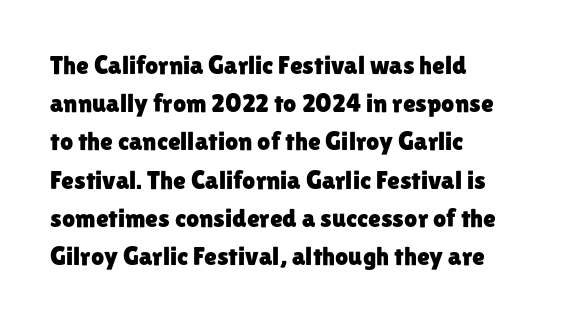
{"italic": "no", "underline": "no", "align": "left", "line_spacing": "normal", "line_spacing_ratio": 1.47, "letter_spacing": "normal", "letter_spacing_em": 0.0, "glyph_px": 26}
